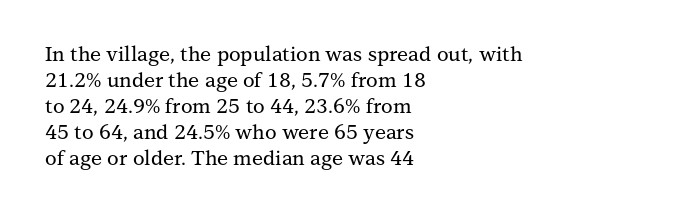
The letterforms sit shoulder to shoulder at normal distance. The lines in this sample share a left origin and differ only in where they stop. Lines of text with bare space underneath. This sample keeps an unexceptional amount of space between lines. Upright lettering throughout.
